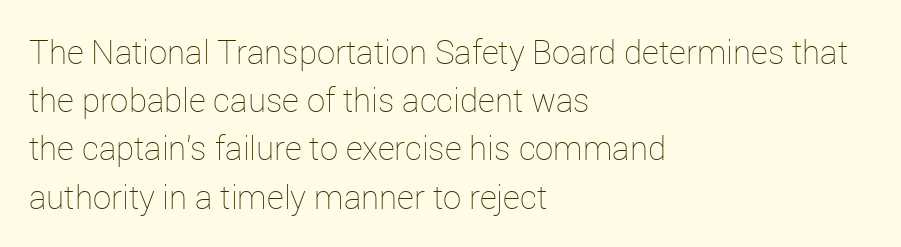
A typesetter would mark this as roman, not italic. Is this a fixed-width face? No — the glyphs have proportional, varying widths. Tracking value appears to be zero — textbook default spacing. The baseline area is clear.
